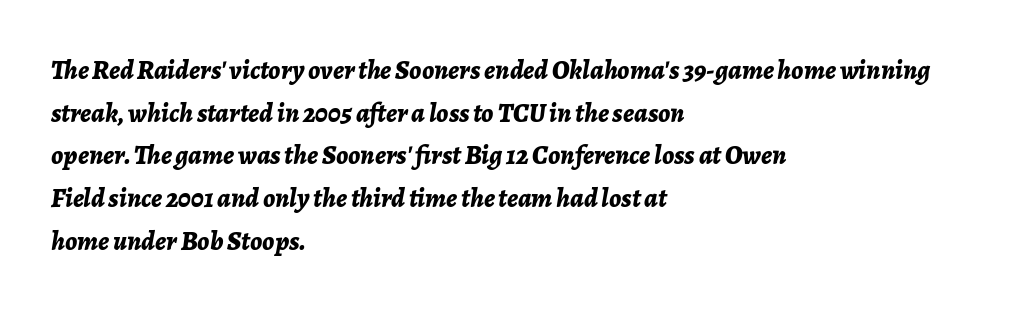
Q: Is the text bold? A: Yes.
Q: Is the text italic (slanted)? A: Yes, it leans right by about 7 degrees.
Q: Is the text underlined? A: No.
Q: How is the paragraph aligned? A: Left-aligned.
Q: Is the spacing between letters normal or unusually wide? A: Normal.
Q: Is the spacing between lines tight, normal or loose? A: Normal.
